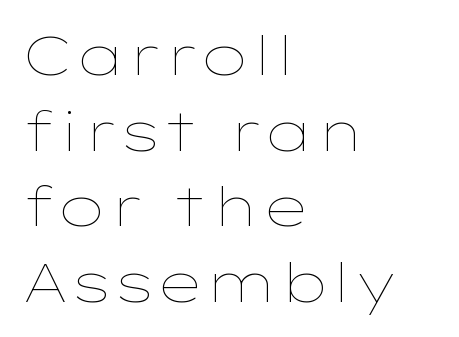
The image shows 54 px thin, wide type, upright; set left-aligned, normal line spacing (1.4x), normal letter spacing, not underlined; low stroke contrast and a medium x-height.
